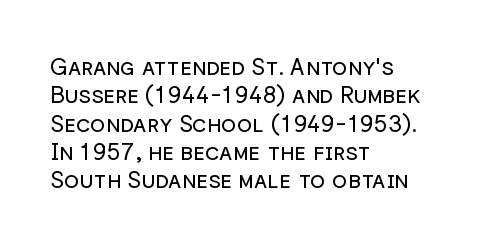
{"italic": "no", "bold": "no", "underline": "no", "align": "left", "line_spacing_ratio": 1.23, "letter_spacing": "normal", "letter_spacing_em": 0.0, "glyph_px": 23}
